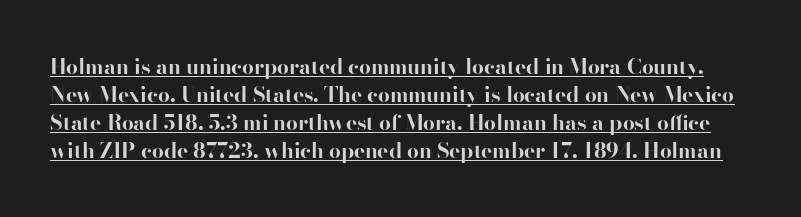
When letters stand straight like this, we call the style roman or upright. The rendering uses a moderate line-height, typical for paragraphs. The specimen includes a rule beneath the text block's lines. Is the type bold? Yes — the strokes are clearly thick and heavy. Does extra space separate the letters? No, they use regular spacing.
